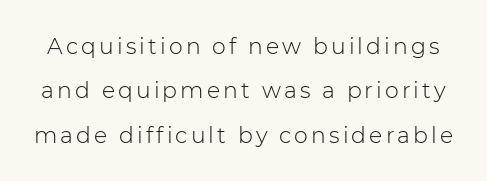
Q: Is the text bold? A: No.
Q: Is the text italic (slanted)? A: No, it is upright.
Q: Is the text underlined? A: No.
Q: Is the spacing between lines tight, normal or loose? A: Loose.
